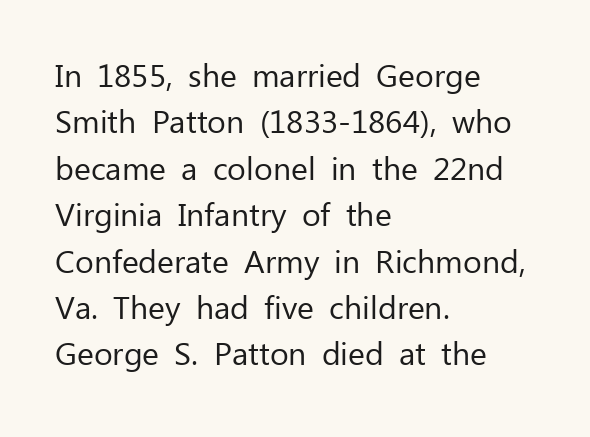
A student would call this left alignment; a typographer would say flush left, rag right. Lines of text with bare space underneath. The strokes are not fattened; the text isn't bold. Does extra space separate the letters? No, they use regular spacing. Does the lettering tilt? It doesn't — this is upright. The vertical gap from one line to the next is medium.
